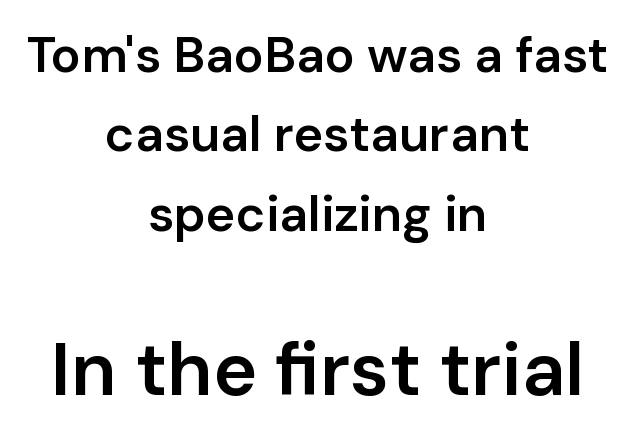
The image shows 75 px semibold sans-serif type, upright; set centered, normal line spacing (1.59x), normal letter spacing, not underlined; the second (bottom) block is 1.5x larger; low stroke contrast and a medium x-height.
